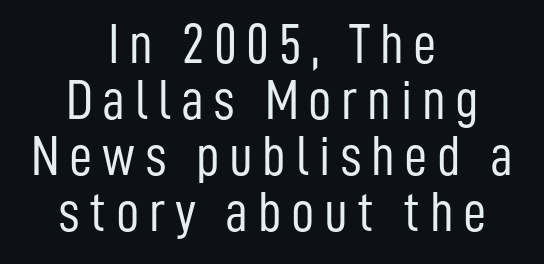
Q: Is the text bold? A: No.
Q: Is the text italic (slanted)? A: No, it is upright.
Q: Is the typeface a serif or a sans-serif typeface? A: Sans-serif.
Q: Is the text underlined? A: No.
Q: How is the paragraph aligned? A: Centered.
Q: Is the spacing between lines tight, normal or loose? A: Tight.
Q: Width (condensed, normal, or wide)? A: Condensed.
Q: Stroke contrast? A: Low.
Q: x-height? A: Medium.
Q: Monospaced? A: No.
